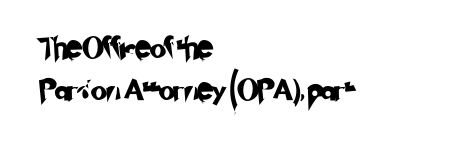
The image shows 21 px text type; set left-aligned, loose line spacing (2.0x), normal letter spacing, not underlined.
